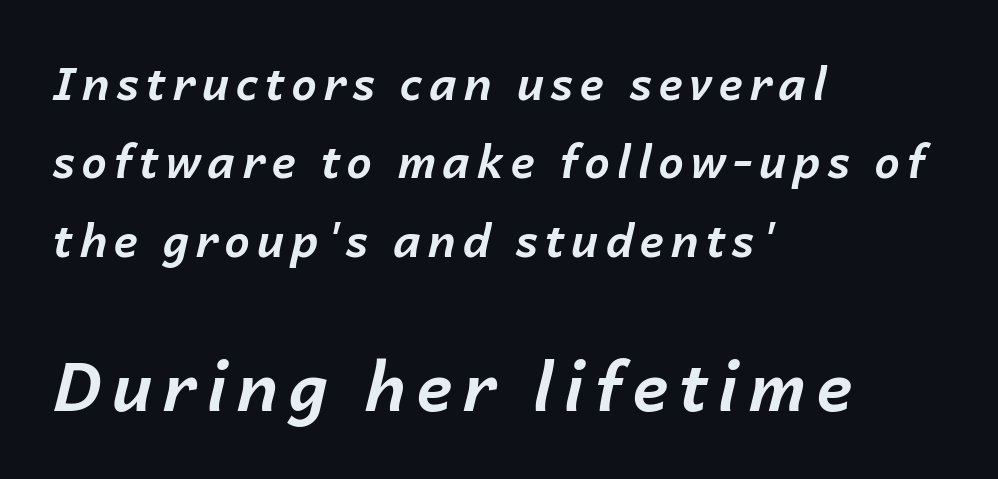
Q: Is the text bold? A: Yes.
Q: Is the text italic (slanted)? A: Yes, it leans right by about 14 degrees.
Q: Is the text underlined? A: No.
Q: How is the paragraph aligned? A: Left-aligned.
Q: Which block of text is set in a larger size, the first (top) or the second (bottom)? A: The second (bottom) one.
Q: Width (condensed, normal, or wide)? A: Normal.
Q: Stroke contrast? A: Low.
Q: x-height? A: Medium.
Q: Monospaced? A: No.
